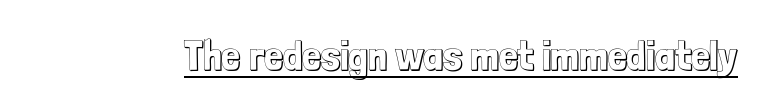
Q: Is the text italic (slanted)? A: No, it is upright.
Q: Is the text underlined? A: Yes.
Q: Is the spacing between letters normal or unusually wide? A: Normal.
Q: Width (condensed, normal, or wide)? A: Condensed.
Q: x-height? A: Medium.
Q: Monospaced? A: No.
